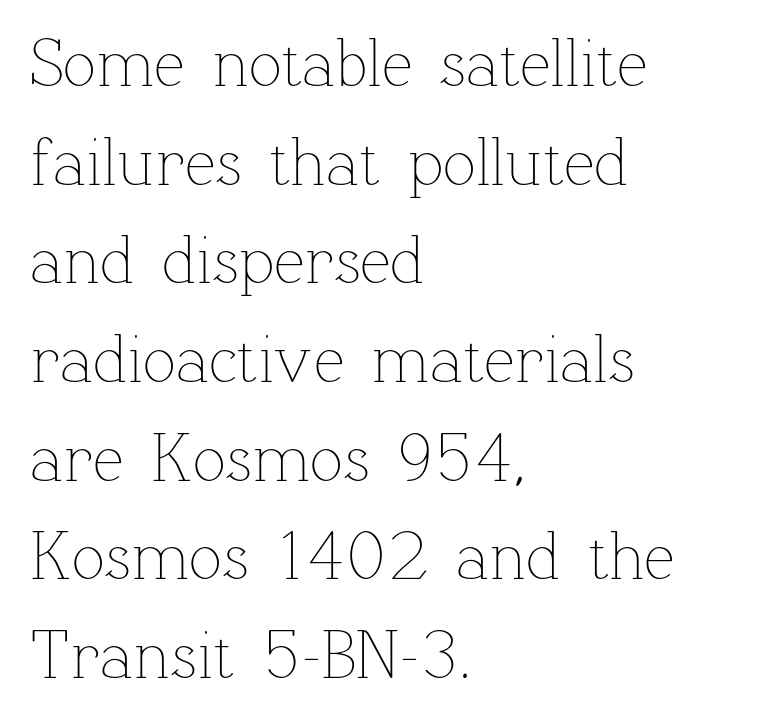
The image shows 69 px thin type, upright; set left-aligned, normal line spacing (1.43x), normal letter spacing, not underlined; low stroke contrast and a medium x-height.
